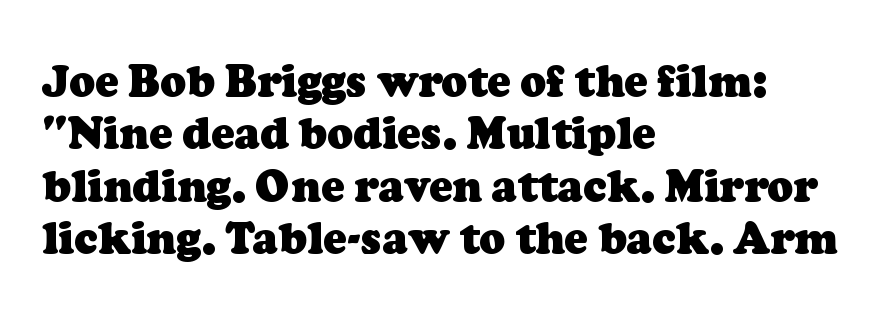
Q: Is the text bold? A: Yes.
Q: Is the typeface a serif or a sans-serif typeface? A: Serif.
Q: Is the text underlined? A: No.
Q: How is the paragraph aligned? A: Left-aligned.
Q: Is the spacing between letters normal or unusually wide? A: Normal.
Q: Width (condensed, normal, or wide)? A: Normal.
Q: Stroke contrast? A: Low.
Q: x-height? A: Medium.
Q: Monospaced? A: No.
